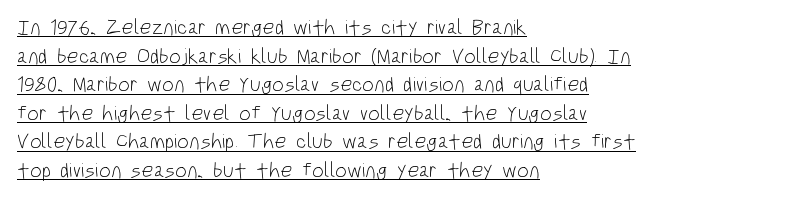
Q: Is the text bold? A: No.
Q: Is the text italic (slanted)? A: No, it is upright.
Q: Is the text underlined? A: Yes.
Q: How is the paragraph aligned? A: Left-aligned.
Q: Is the spacing between letters normal or unusually wide? A: Normal.
Q: Is the spacing between lines tight, normal or loose? A: Normal.
